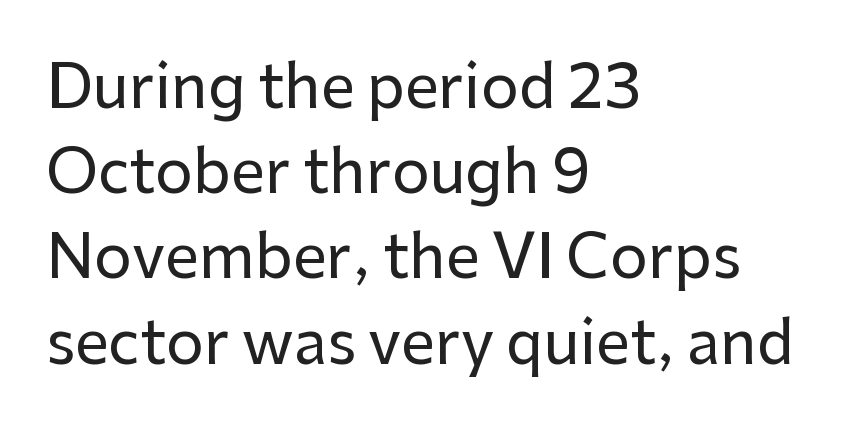
The image shows 60 px sans-serif type, upright; set left-aligned, normal line spacing (1.42x), normal letter spacing, not underlined; low stroke contrast and a medium x-height.
